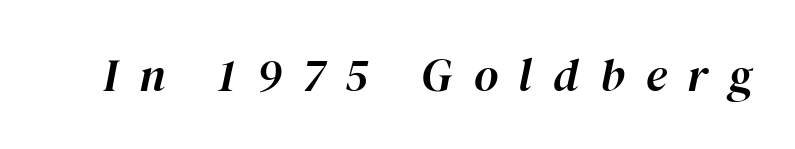
{"italic": "yes", "lean": "right", "slant_degrees": 12, "width": "normal", "stroke_contrast": "high", "x_height": "medium", "monospaced": "no", "underline": "no", "letter_spacing": "wide", "letter_spacing_em": 0.45, "glyph_px": 47}
